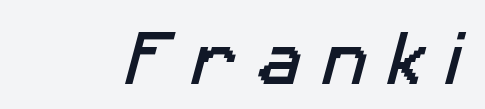
Stroke terminals: plain, sans-serif. Here the designer chose a conventional face with non-uniform glyph widths. Students, note that the glyphs here are deliberately spaced far apart. Underline: absent.
